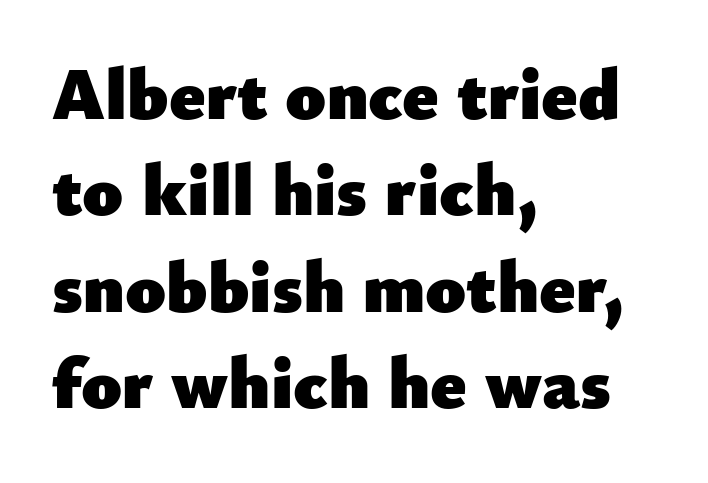
Anything drawn beneath the words? Only blank space. Think of a printed novel: that variable character pitch is what you see here. Unlike italic type, these characters show no tilt at all. Bold? Absolutely — the strokes are thick and heavy. If you measured baseline to baseline, you'd find a middling distance. No feet cap the strokes, marking this as sans-serif type.
